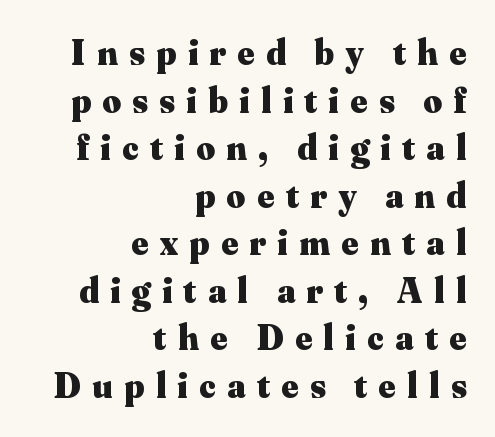
The image shows 36 px heavy serif type, upright; set right-aligned, normal line spacing (1.32x), unusually wide letter spacing (+0.32 em), not underlined; medium stroke contrast and a small x-height.
